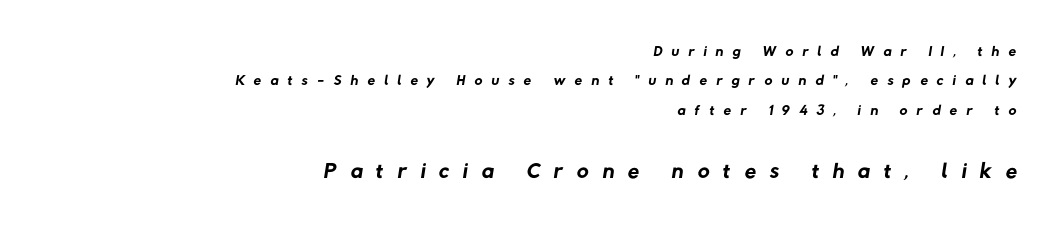
The image shows 33 px regular-weight sans-serif type; set right-aligned, normal line spacing (1.33x), unusually wide letter spacing (+0.42 em), not underlined; the second (bottom) block is 1.5x larger; low stroke contrast and a medium x-height.
